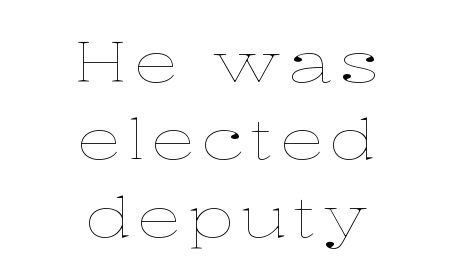
{"italic": "no", "bold": "no", "weight": "thin", "width": "wide", "stroke_contrast": "low", "x_height": "medium", "monospaced": "no", "underline": "no", "align": "center", "line_spacing": "normal", "line_spacing_ratio": 1.38, "glyph_px": 56}
